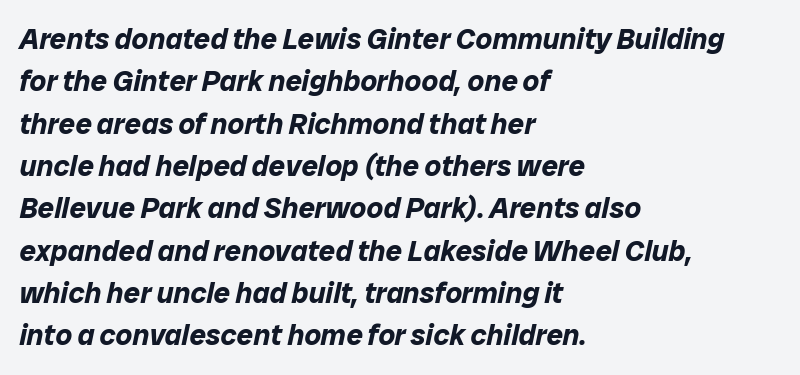
The image shows 29 px bold type, italic (leaning right); set left-aligned, normal line spacing (1.46x), normal letter spacing, not underlined; low stroke contrast and a medium x-height.
